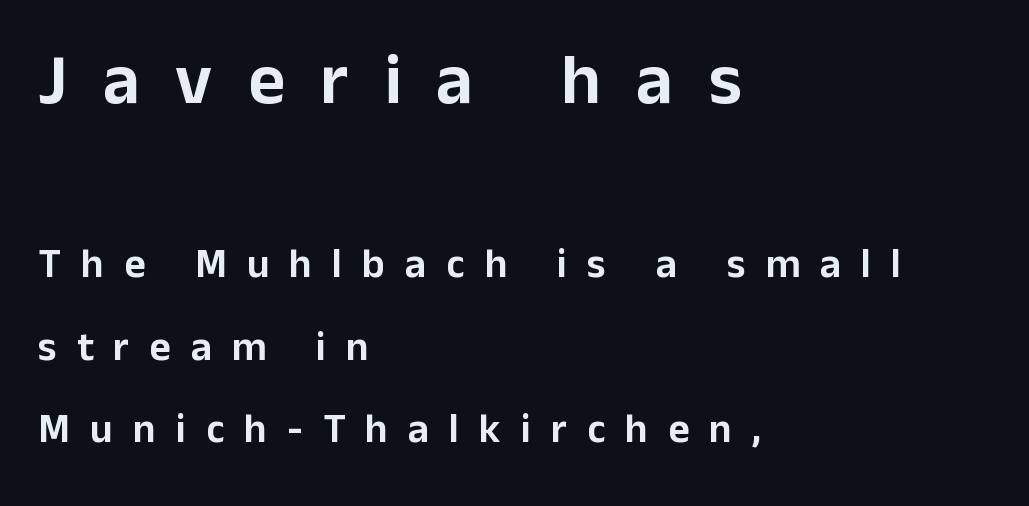
{"serif": "no", "italic": "no", "width": "normal", "stroke_contrast": "low", "x_height": "medium", "monospaced": "no", "underline": "no", "align": "left", "line_spacing": "loose", "line_spacing_ratio": 2.01, "letter_spacing": "wide", "letter_spacing_em": 0.49, "larger_block": "first", "size_ratio": 1.76, "glyph_px": 72}
